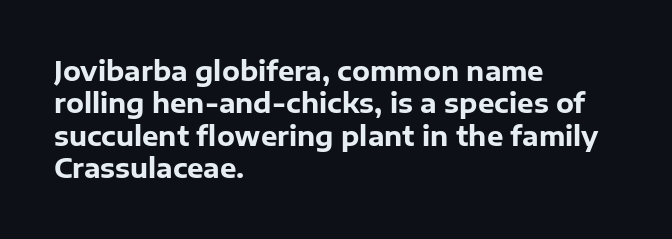
Interline gaps are of average width in this sample. Words float on clear page, feet unadorned. Weight check: bold — yes, fully. These lines were composed using upright roman letters.
